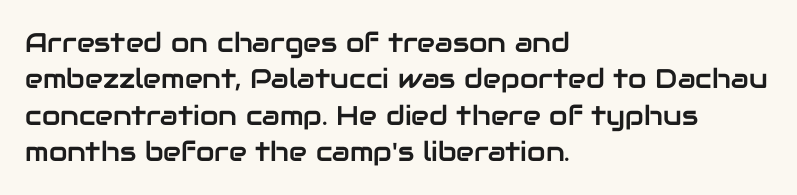
Tracking value appears to be zero — textbook default spacing. The type sits square on the baseline with zero lean. A clean baseline with only descenders dipping below it. Is the block centered? No — it sits flush against the left margin. Notice how descenders clear the ascenders below comfortably — that's standard leading.
